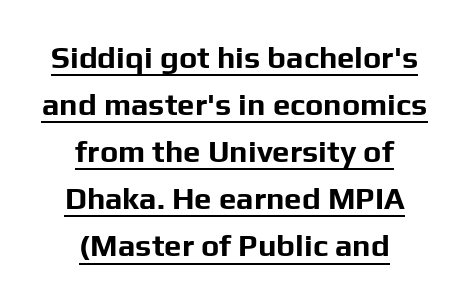
Q: Is the text bold? A: Yes.
Q: Is the text italic (slanted)? A: No, it is upright.
Q: Is the typeface a serif or a sans-serif typeface? A: Sans-serif.
Q: Is the text underlined? A: Yes.
Q: How is the paragraph aligned? A: Centered.
Q: Is the spacing between letters normal or unusually wide? A: Normal.
Q: Is the spacing between lines tight, normal or loose? A: Normal.
Q: Width (condensed, normal, or wide)? A: Normal.
Q: Stroke contrast? A: Low.
Q: x-height? A: Medium.
Q: Monospaced? A: No.
